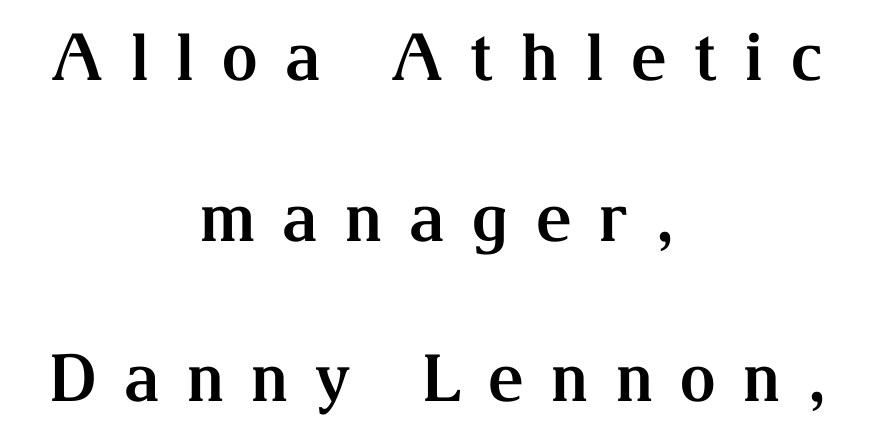
This block would shrink considerably if given ordinary leading; it's expanded now. Display-style spreading of the glyphs; the letterfit is very open. Heavy, bold letterforms. Each row of text sits above clean, open space.
